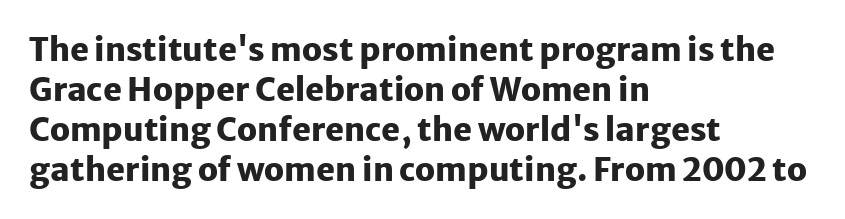
{"serif": "no", "italic": "no", "bold": "yes", "weight": "heavy", "width": "normal", "stroke_contrast": "low", "x_height": "medium", "monospaced": "no", "underline": "no", "align": "left", "line_spacing": "normal", "line_spacing_ratio": 1.25, "letter_spacing": "normal", "letter_spacing_em": 0.0, "glyph_px": 32}
